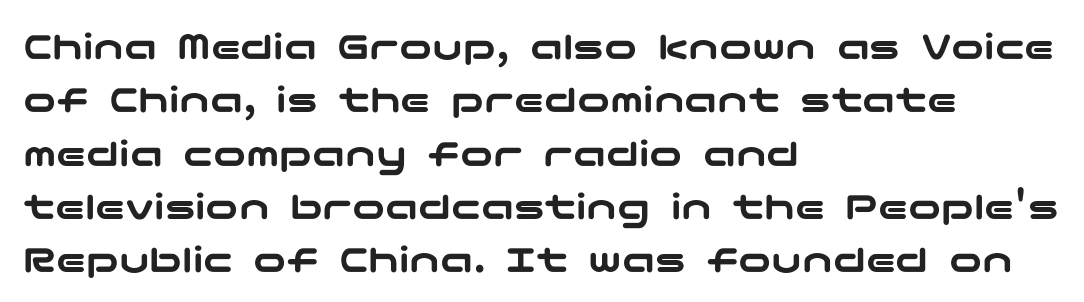
The image shows 41 px wide sans-serif type, upright; set left-aligned, normal line spacing (1.3x), normal letter spacing, not underlined; low stroke contrast and a medium x-height.
